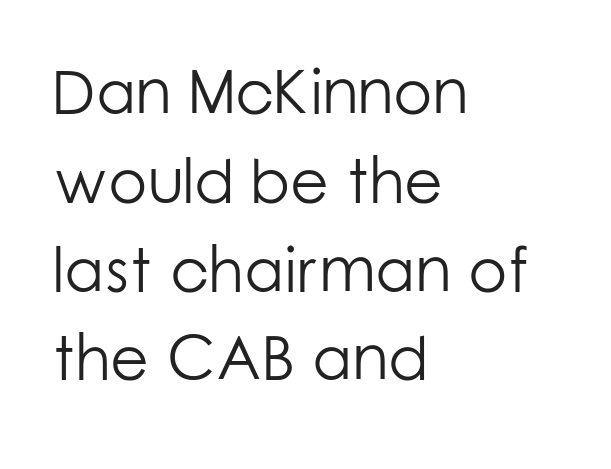
I'd call this a sans setting — the letters go barefoot. No italicization has been applied; the sample stays upright. Left-aligned paragraph, ragged on the right. Is this a fixed-width face? No — the glyphs have proportional, varying widths. No extra ink here — the face is not bold.
